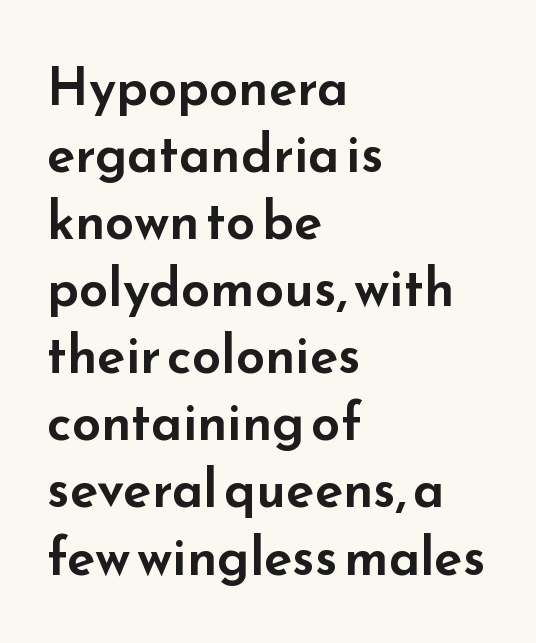
{"serif": "no", "italic": "no", "width": "wide", "stroke_contrast": "low", "x_height": "small", "monospaced": "no", "underline": "no", "align": "left", "line_spacing": "normal", "line_spacing_ratio": 1.29, "letter_spacing": "normal", "letter_spacing_em": 0.0, "glyph_px": 52}
